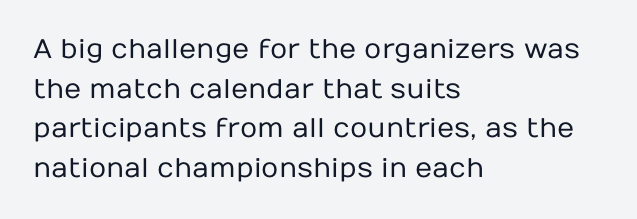
Notice how descenders clear the ascenders below comfortably — that's standard leading. Inter-character spacing is left at the font's built-in metrics. Bare-footed words on every line. The strokes are not fattened; the text isn't bold. A student would call this left alignment; a typographer would say flush left, rag right.
